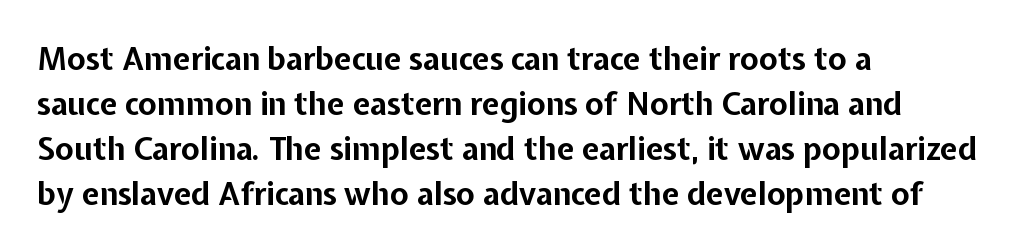
Q: Is the text bold? A: Yes.
Q: Is the text italic (slanted)? A: No, it is upright.
Q: Is the typeface a serif or a sans-serif typeface? A: Sans-serif.
Q: Is the text underlined? A: No.
Q: How is the paragraph aligned? A: Left-aligned.
Q: Is the spacing between letters normal or unusually wide? A: Normal.
Q: Is the spacing between lines tight, normal or loose? A: Normal.
Q: Width (condensed, normal, or wide)? A: Normal.
Q: Stroke contrast? A: Low.
Q: x-height? A: Medium.
Q: Monospaced? A: No.
